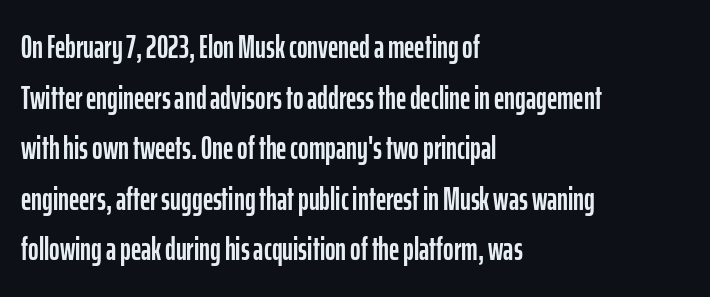
Q: Is the text italic (slanted)? A: No, it is upright.
Q: Is the typeface a serif or a sans-serif typeface? A: Sans-serif.
Q: Is the text underlined? A: No.
Q: How is the paragraph aligned? A: Left-aligned.
Q: Is the spacing between letters normal or unusually wide? A: Normal.
Q: Is the spacing between lines tight, normal or loose? A: Normal.
Q: Width (condensed, normal, or wide)? A: Condensed.
Q: Stroke contrast? A: Low.
Q: x-height? A: Medium.
Q: Monospaced? A: No.
